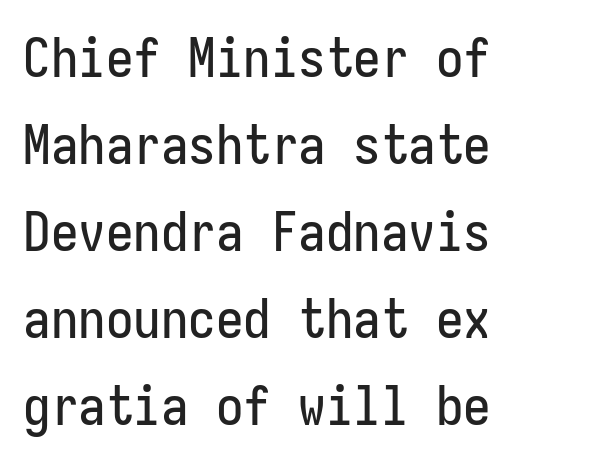
The image shows 55 px condensed sans-serif type, upright; set left-aligned, normal line spacing (1.58x), normal letter spacing, not underlined; low stroke contrast and a medium x-height.
